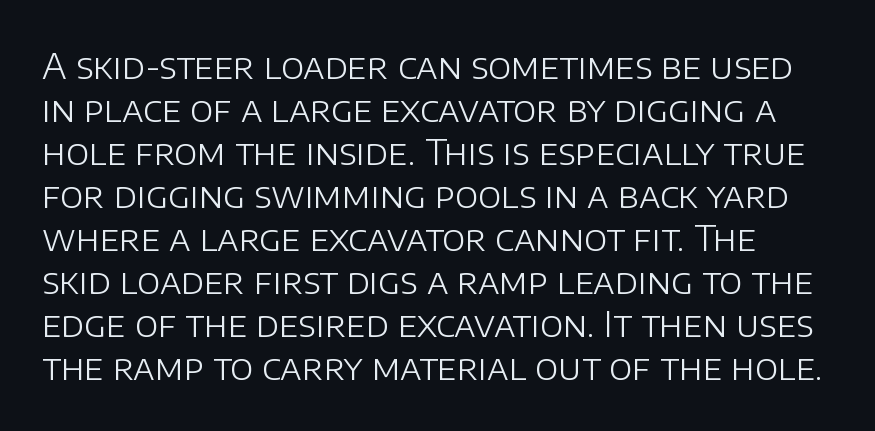
The image shows 35 px light sans-serif type, upright; set line spacing 1.23x, normal letter spacing, not underlined; low stroke contrast and a large x-height.
